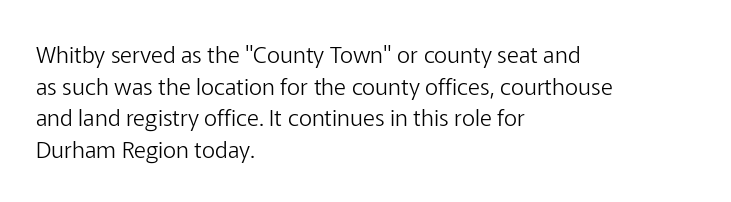
A roman cut, with each character standing at attention. Line spacing here is normal. The text block is weighted toward the left margin, trailing off unevenly rightward. Lines of text with bare space underneath. Nothing unusual about the tracking: characters are spaced as the font intends. A quiet, ordinary-to-light weight characterises the typeface.
